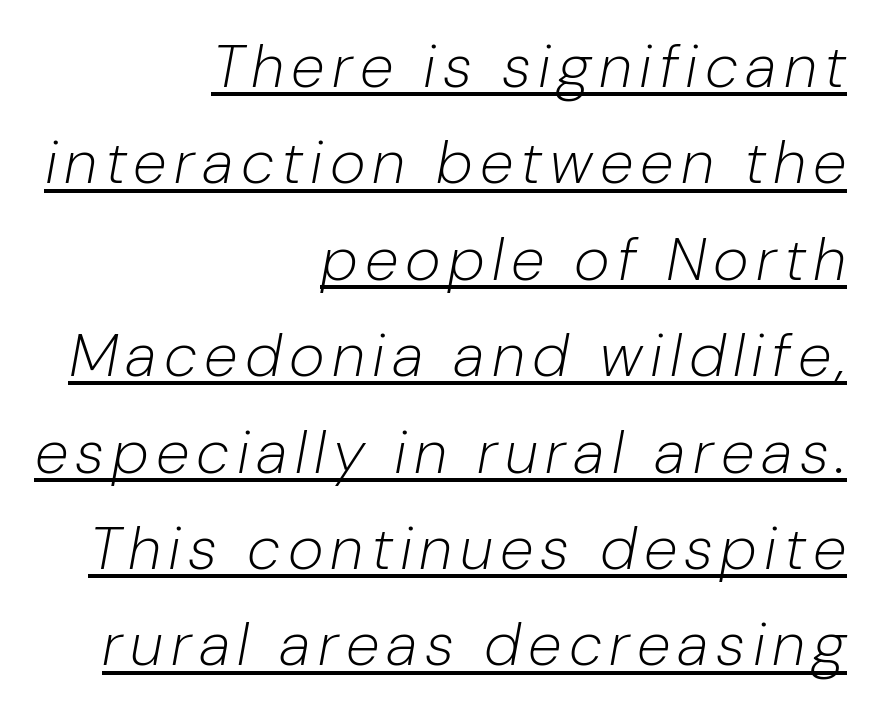
{"italic": "yes", "lean": "right", "slant_degrees": 10, "bold": "no", "weight": "light", "width": "normal", "stroke_contrast": "low", "x_height": "medium", "monospaced": "no", "underline": "yes", "align": "right", "line_spacing": "normal", "line_spacing_ratio": 1.58, "glyph_px": 61}
